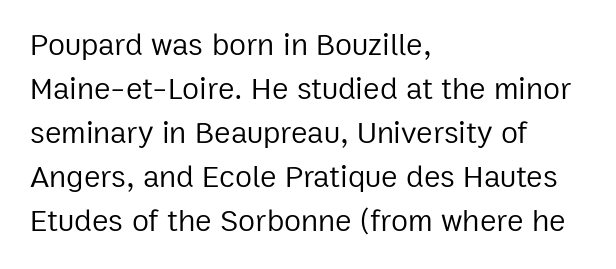
The image shows 31 px regular-weight sans-serif type, upright; set left-aligned, normal line spacing (1.42x), normal letter spacing, not underlined; low stroke contrast and a medium x-height.
